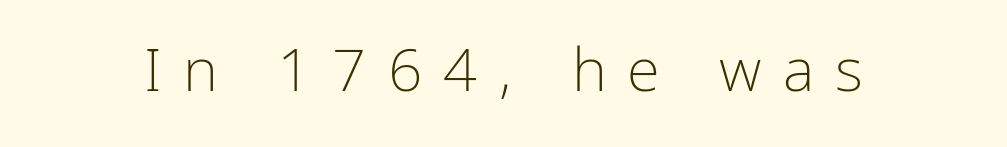
{"serif": "no", "italic": "no", "bold": "no", "weight": "light", "width": "condensed", "stroke_contrast": "low", "x_height": "medium", "monospaced": "no", "underline": "no", "letter_spacing": "wide", "letter_spacing_em": 0.35, "glyph_px": 60}
